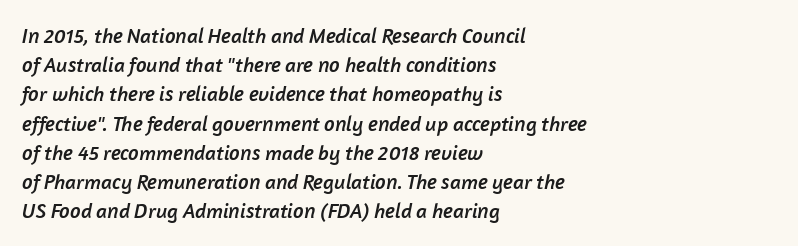
{"underline": "no", "align": "left", "line_spacing": "normal", "line_spacing_ratio": 1.39, "letter_spacing": "normal", "letter_spacing_em": 0.0, "glyph_px": 21}
